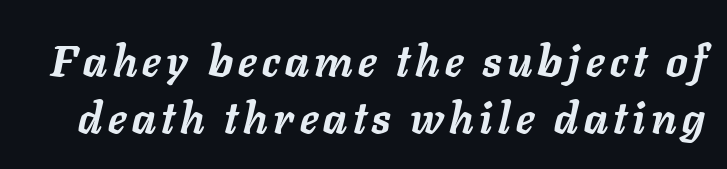
The image shows 43 px semibold type, italic (leaning right); set normal line spacing (1.32x), not underlined; low stroke contrast and a medium x-height.
